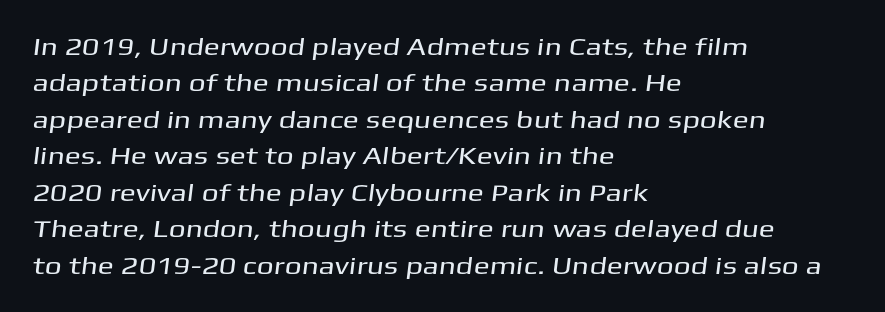
The image shows 24 px text type; set left-aligned, normal line spacing (1.52x), normal letter spacing, not underlined.
